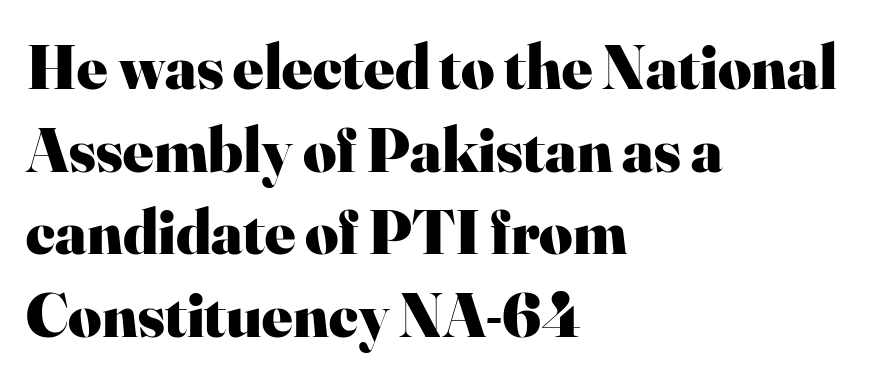
Q: Is the text bold? A: Yes.
Q: Is the text italic (slanted)? A: No, it is upright.
Q: Is the typeface a serif or a sans-serif typeface? A: Serif.
Q: Is the text underlined? A: No.
Q: How is the paragraph aligned? A: Left-aligned.
Q: Is the spacing between letters normal or unusually wide? A: Normal.
Q: Is the spacing between lines tight, normal or loose? A: Normal.
Q: Width (condensed, normal, or wide)? A: Normal.
Q: Stroke contrast? A: High.
Q: x-height? A: Small.
Q: Monospaced? A: No.
